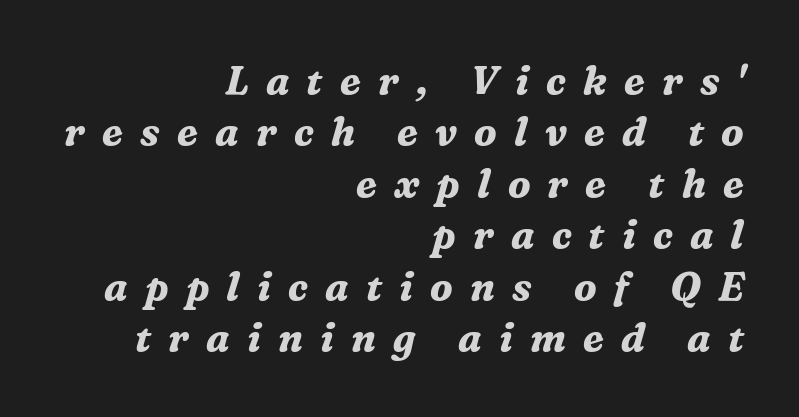
{"serif": "yes", "italic": "yes", "lean": "right", "slant_degrees": 16, "bold": "yes", "weight": "bold", "width": "normal", "stroke_contrast": "medium", "x_height": "medium", "monospaced": "no", "underline": "no", "align": "right", "line_spacing": "normal", "line_spacing_ratio": 1.32, "letter_spacing": "wide", "letter_spacing_em": 0.44, "glyph_px": 39}
